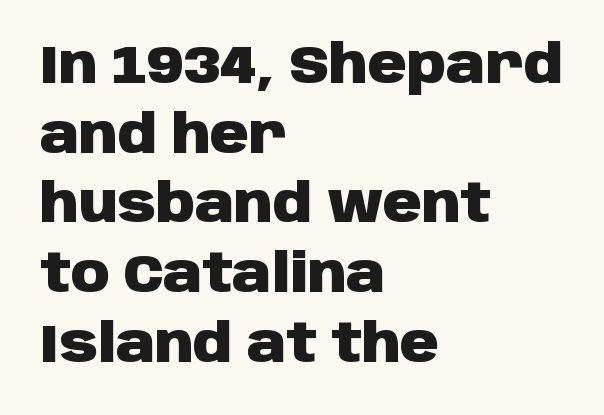
The image shows 54 px heavy sans-serif type, upright; set left-aligned, normal line spacing (1.29x), normal letter spacing, not underlined; low stroke contrast and a large x-height.
